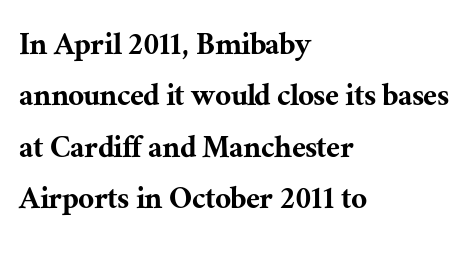
The image shows 35 px serif type, upright; set left-aligned, normal line spacing (1.47x), normal letter spacing, not underlined; medium stroke contrast and a medium x-height.
